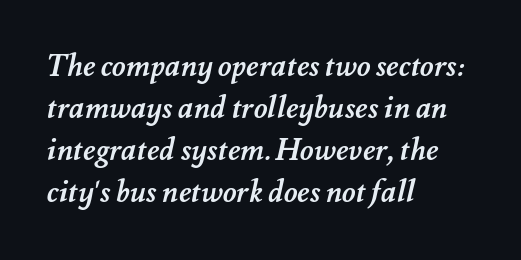
{"bold": "yes", "weight": "semibold", "width": "normal", "stroke_contrast": "medium", "x_height": "small", "monospaced": "no", "underline": "no", "align": "left", "line_spacing": "normal", "line_spacing_ratio": 1.4, "letter_spacing": "normal", "letter_spacing_em": 0.0, "glyph_px": 30}
